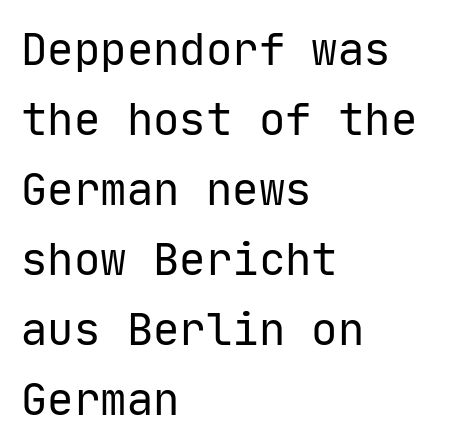
{"serif": "no", "italic": "no", "bold": "no", "weight": "regular", "width": "normal", "stroke_contrast": "low", "x_height": "medium", "monospaced": "yes", "underline": "no", "align": "left", "line_spacing": "normal", "line_spacing_ratio": 1.59, "letter_spacing": "normal", "letter_spacing_em": 0.0, "glyph_px": 44}
